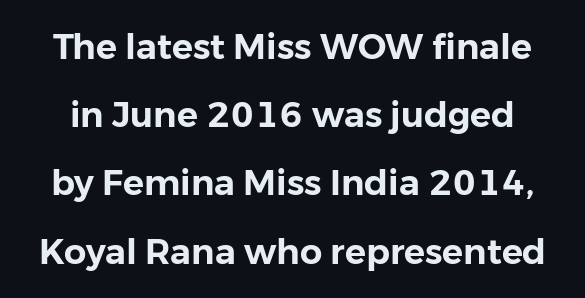
Q: Is the text italic (slanted)? A: No, it is upright.
Q: Is the typeface a serif or a sans-serif typeface? A: Sans-serif.
Q: Is the text underlined? A: No.
Q: Is the spacing between letters normal or unusually wide? A: Normal.
Q: Is the spacing between lines tight, normal or loose? A: Loose.
Q: Width (condensed, normal, or wide)? A: Normal.
Q: Stroke contrast? A: Low.
Q: x-height? A: Medium.
Q: Monospaced? A: No.
